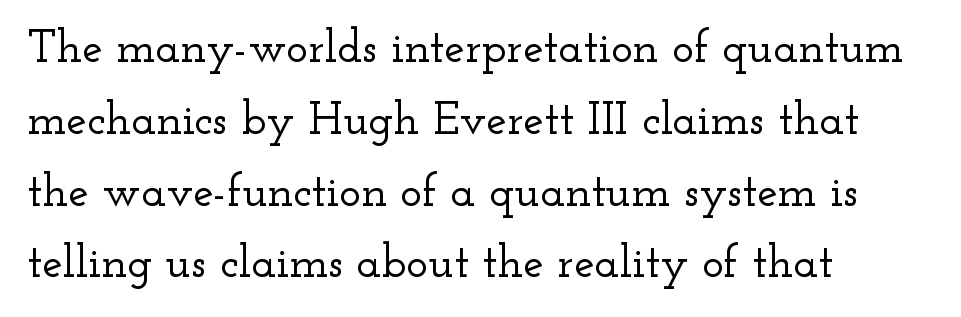
The paragraph has a hard left edge and a soft right edge. The block of text has a typical density, with ordinary space between rows. You could call the tracking neutral — neither tight nor loose. Unlike a clean sans, this face finishes its strokes with serifs.
